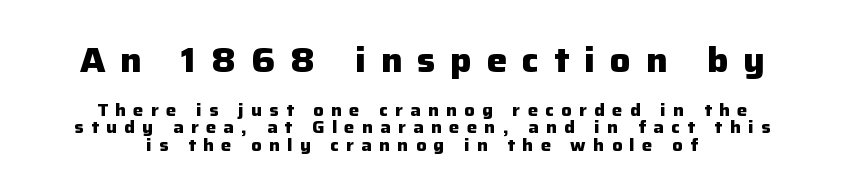
The image shows 34 px heavy sans-serif type, upright; set centered, tight line spacing (1.04x), unusually wide letter spacing (+0.44 em), not underlined; the first (top) block is 2.0x larger; low stroke contrast and a medium x-height.
